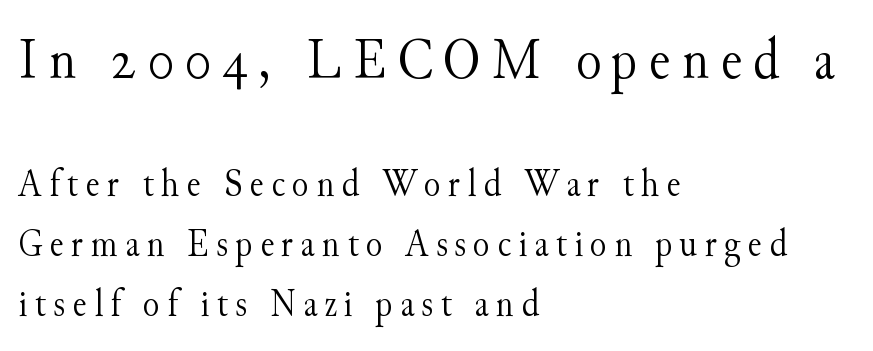
{"serif": "yes", "italic": "no", "bold": "no", "weight": "light", "width": "normal", "stroke_contrast": "medium", "x_height": "small", "monospaced": "no", "underline": "no", "align": "left", "line_spacing": "normal", "line_spacing_ratio": 1.54, "larger_block": "first", "size_ratio": 1.51, "glyph_px": 59}
